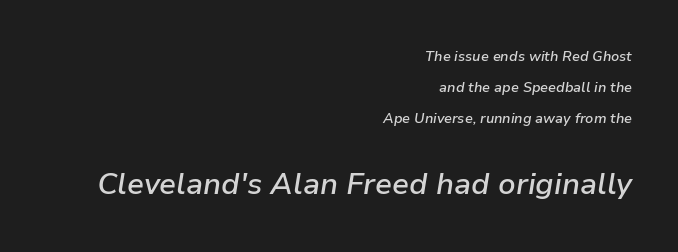
The image shows 30 px semibold type, italic (leaning right); set right-aligned, loose line spacing (2.22x), normal letter spacing, not underlined; the second (bottom) block is 2.14x larger; low stroke contrast and a medium x-height.
